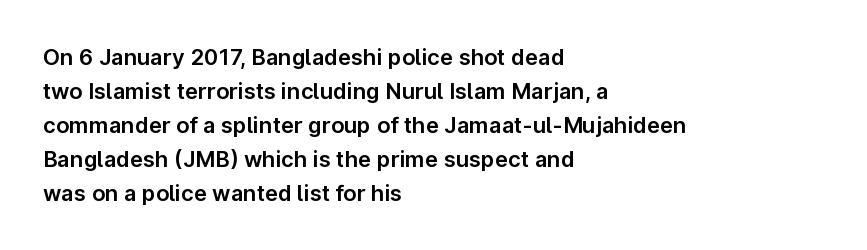
{"italic": "no", "underline": "no", "align": "left", "line_spacing": "normal", "line_spacing_ratio": 1.54, "letter_spacing": "normal", "letter_spacing_em": 0.0, "glyph_px": 22}
